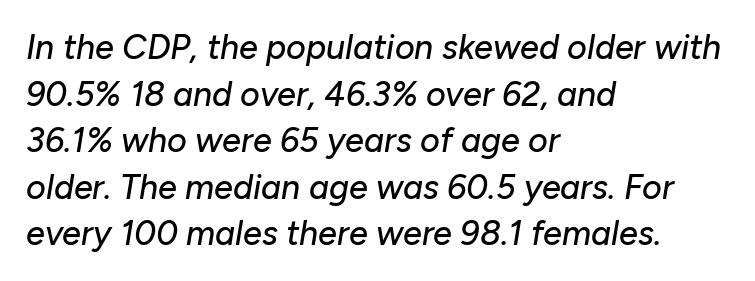
Compared with typical paragraphs, the rows here are spaced about the same. Short note: letters normally spaced. Leftover space on each line is placed entirely after the last word. Varying glyph widths throughout — classic text-font behaviour.
